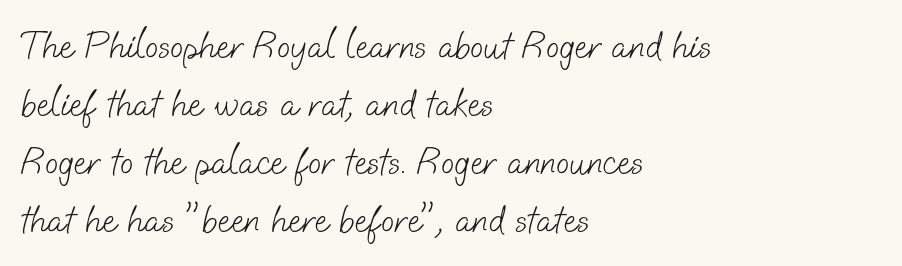
The image shows 39 px light sans-serif type; set left-aligned, normal line spacing (1.49x), normal letter spacing, not underlined; low stroke contrast and a small x-height.
